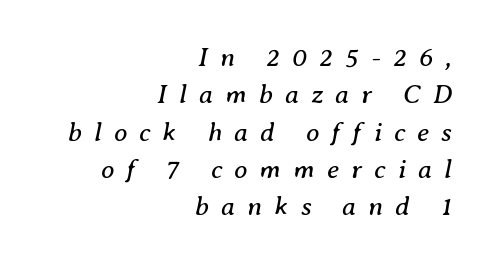
The image shows 27 px text type, italic (leaning right); set right-aligned, normal line spacing (1.38x), unusually wide letter spacing (+0.45 em), not underlined.
